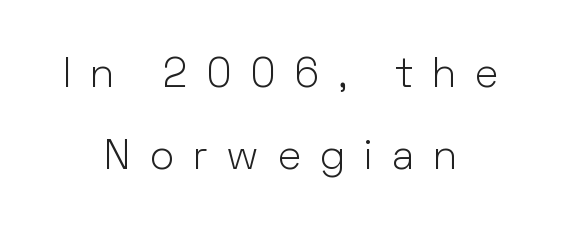
The baseline area is clear. The axis of the letterforms is exactly vertical. The gaps between neighbouring characters are conspicuously large. Letterform terminals end flat and unadorned throughout the passage. The block of text is sparse from top to bottom, with ample space between rows. Do the characters align in a grid? No, the font is proportional.
